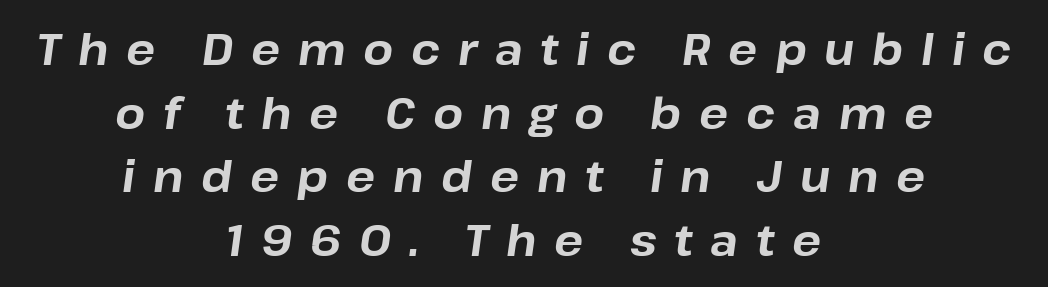
The image shows 43 px bold type, italic (leaning right); set centered, normal line spacing (1.48x), unusually wide letter spacing (+0.41 em), not underlined; low stroke contrast and a medium x-height.
